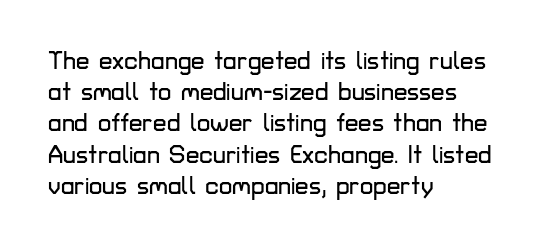
Does the copy run flush right? No — it runs flush left. The font's upright variant was chosen for this text. Descender tails drop into unmarked territory. Reading down the column, the eye jumps a familiar distance to each next line.
